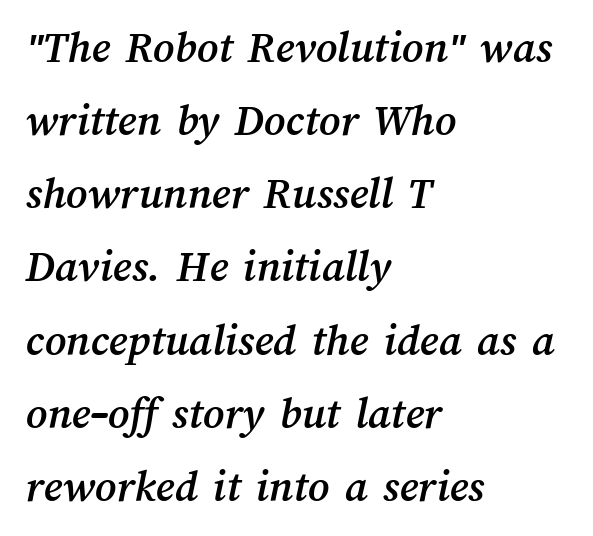
The image shows 46 px text type; set left-aligned, normal line spacing (1.59x), normal letter spacing, not underlined; medium stroke contrast and a medium x-height.
